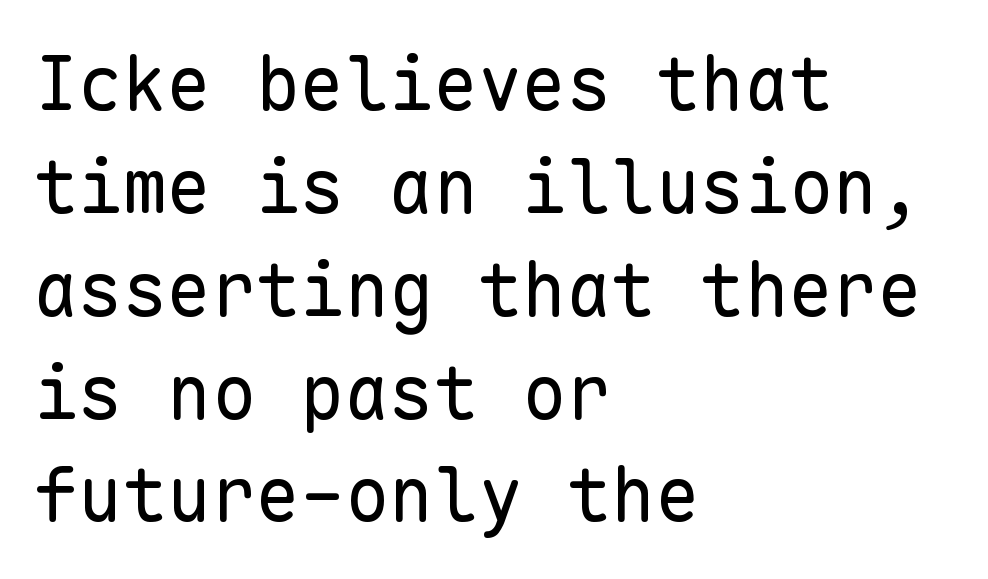
Q: Is the text bold? A: No.
Q: Is the text italic (slanted)? A: No, it is upright.
Q: Is the typeface a serif or a sans-serif typeface? A: Sans-serif.
Q: Is the text underlined? A: No.
Q: How is the paragraph aligned? A: Left-aligned.
Q: Is the spacing between letters normal or unusually wide? A: Normal.
Q: Is the spacing between lines tight, normal or loose? A: Normal.
Q: Width (condensed, normal, or wide)? A: Normal.
Q: Stroke contrast? A: Low.
Q: x-height? A: Medium.
Q: Monospaced? A: Yes.
